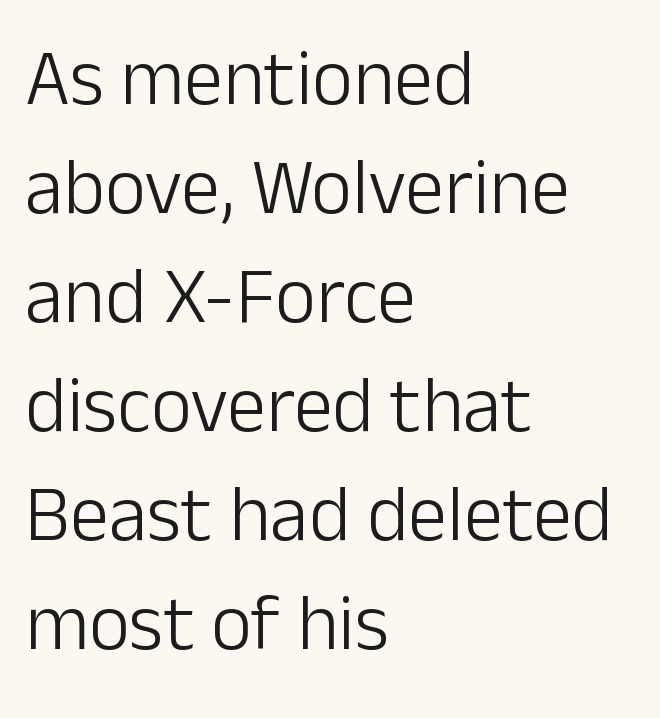
Q: Is the text bold? A: No.
Q: Is the text italic (slanted)? A: No, it is upright.
Q: Is the typeface a serif or a sans-serif typeface? A: Sans-serif.
Q: Is the text underlined? A: No.
Q: How is the paragraph aligned? A: Left-aligned.
Q: Is the spacing between letters normal or unusually wide? A: Normal.
Q: Is the spacing between lines tight, normal or loose? A: Normal.
Q: Width (condensed, normal, or wide)? A: Normal.
Q: Stroke contrast? A: Low.
Q: x-height? A: Medium.
Q: Monospaced? A: No.
